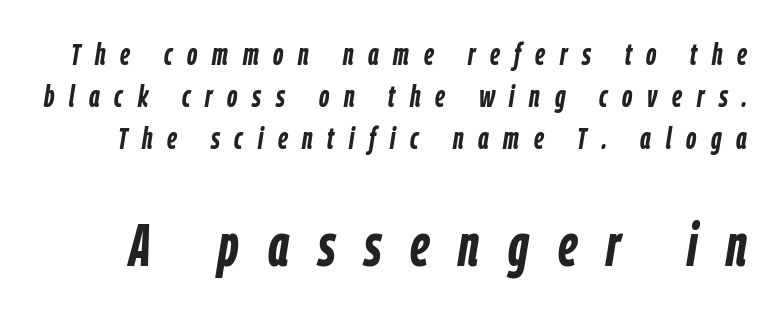
The image shows 59 px semibold, condensed type, italic (leaning right); set normal line spacing (1.4x), unusually wide letter spacing (+0.49 em), not underlined; the second (bottom) block is 1.97x larger; low stroke contrast and a medium x-height.
